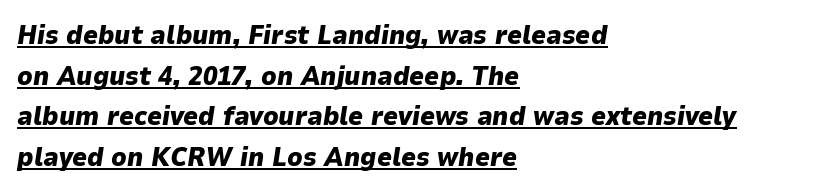
Q: Is the text bold? A: Yes.
Q: Is the text italic (slanted)? A: Yes, it leans right by about 9 degrees.
Q: Is the text underlined? A: Yes.
Q: How is the paragraph aligned? A: Left-aligned.
Q: Is the spacing between letters normal or unusually wide? A: Normal.
Q: Is the spacing between lines tight, normal or loose? A: Normal.
